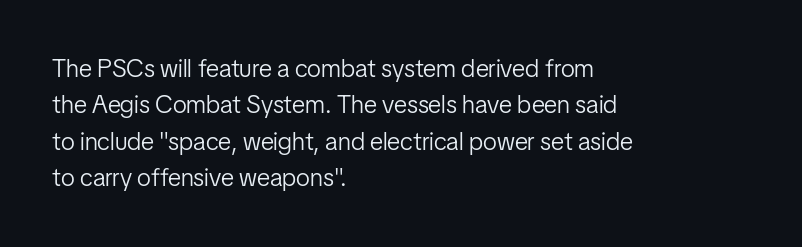
{"italic": "no", "bold": "no", "underline": "no", "align": "left", "line_spacing": "normal", "line_spacing_ratio": 1.46, "letter_spacing": "normal", "letter_spacing_em": 0.0, "glyph_px": 25}
